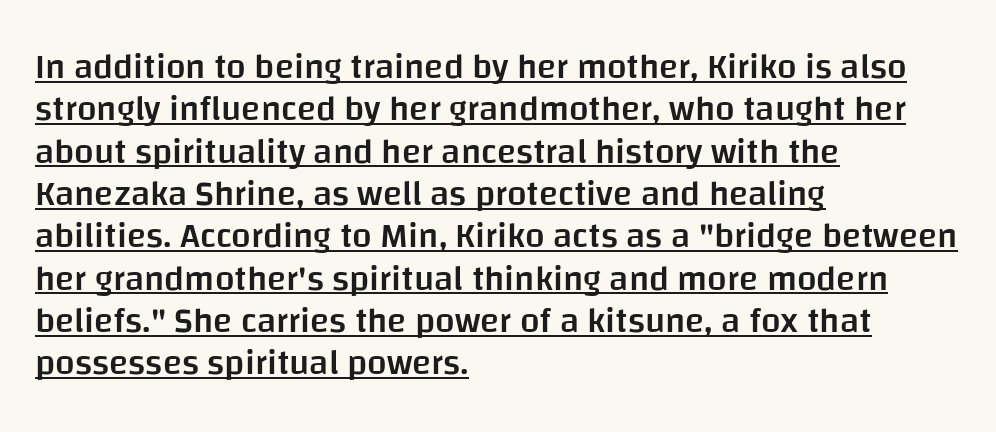
The image shows 35 px semibold sans-serif type, upright; set left-aligned, line spacing 1.21x, normal letter spacing, underlined; low stroke contrast and a large x-height.
